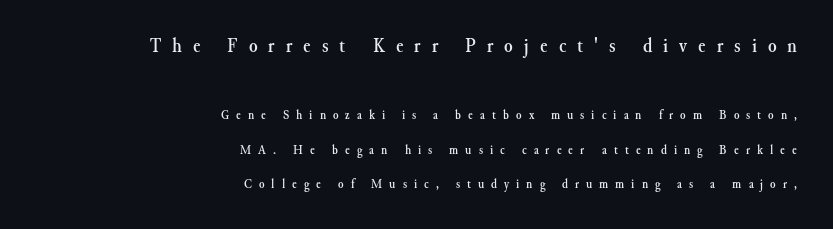
{"italic": "no", "underline": "no", "align": "right", "line_spacing": "loose", "line_spacing_ratio": 2.47, "letter_spacing": "wide", "letter_spacing_em": 0.5, "larger_block": "first", "size_ratio": 1.57, "glyph_px": 22}
